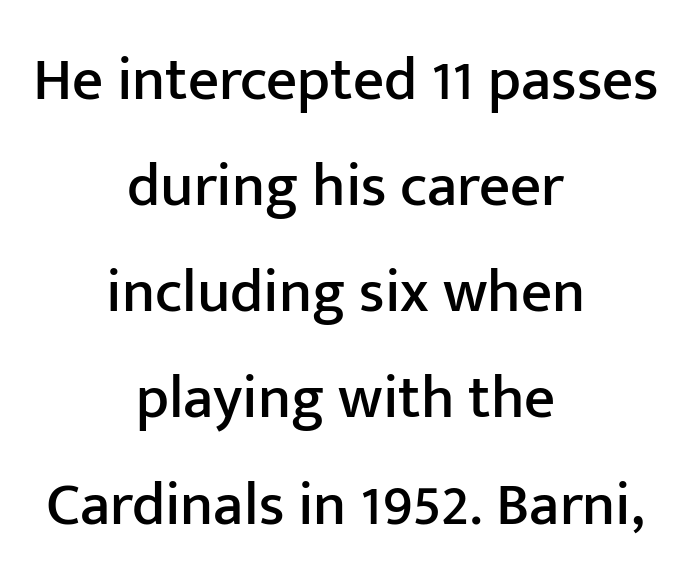
{"serif": "no", "italic": "no", "width": "normal", "stroke_contrast": "low", "x_height": "medium", "monospaced": "no", "underline": "no", "align": "center", "line_spacing_ratio": 1.74, "letter_spacing": "normal", "letter_spacing_em": 0.0, "glyph_px": 61}
